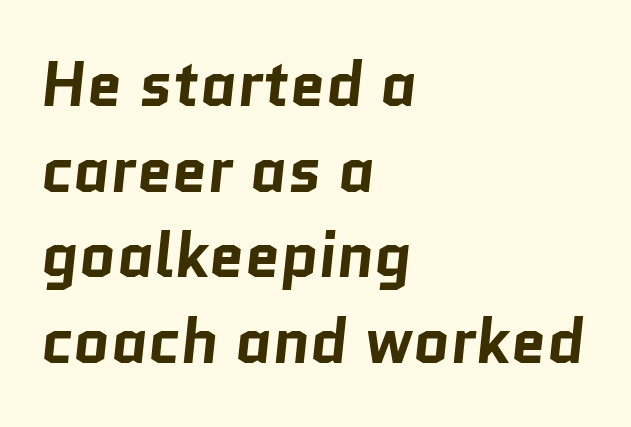
The image shows 63 px bold sans-serif type; set left-aligned, normal line spacing (1.36x), normal letter spacing, not underlined; low stroke contrast and a medium x-height.
